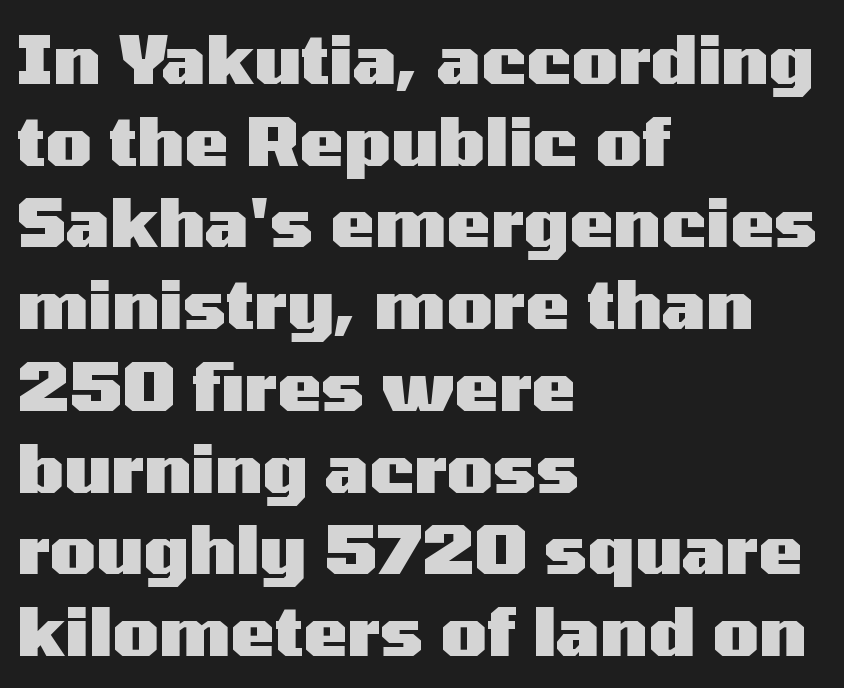
{"serif": "no", "italic": "no", "bold": "yes", "weight": "heavy", "width": "wide", "stroke_contrast": "medium", "x_height": "medium", "monospaced": "no", "underline": "no", "align": "left", "line_spacing_ratio": 1.22, "letter_spacing": "normal", "letter_spacing_em": 0.0, "glyph_px": 67}
